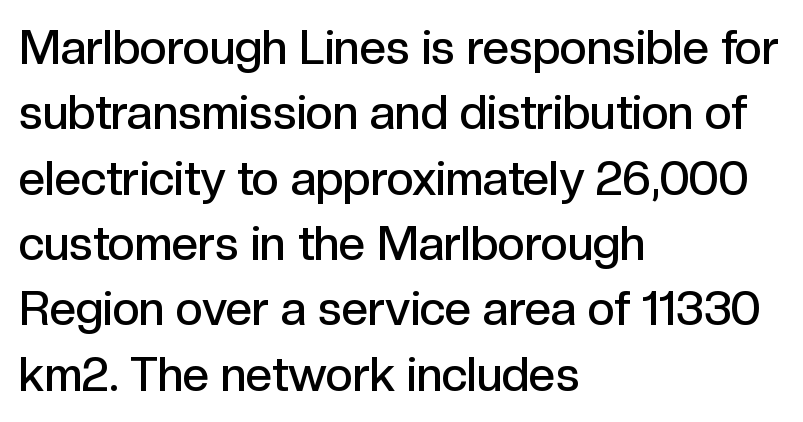
Q: Is the text bold? A: Semi-bold.
Q: Is the text italic (slanted)? A: No, it is upright.
Q: Is the typeface a serif or a sans-serif typeface? A: Sans-serif.
Q: Is the text underlined? A: No.
Q: How is the paragraph aligned? A: Left-aligned.
Q: Is the spacing between letters normal or unusually wide? A: Normal.
Q: Is the spacing between lines tight, normal or loose? A: Normal.
Q: Width (condensed, normal, or wide)? A: Normal.
Q: x-height? A: Medium.
Q: Monospaced? A: No.
